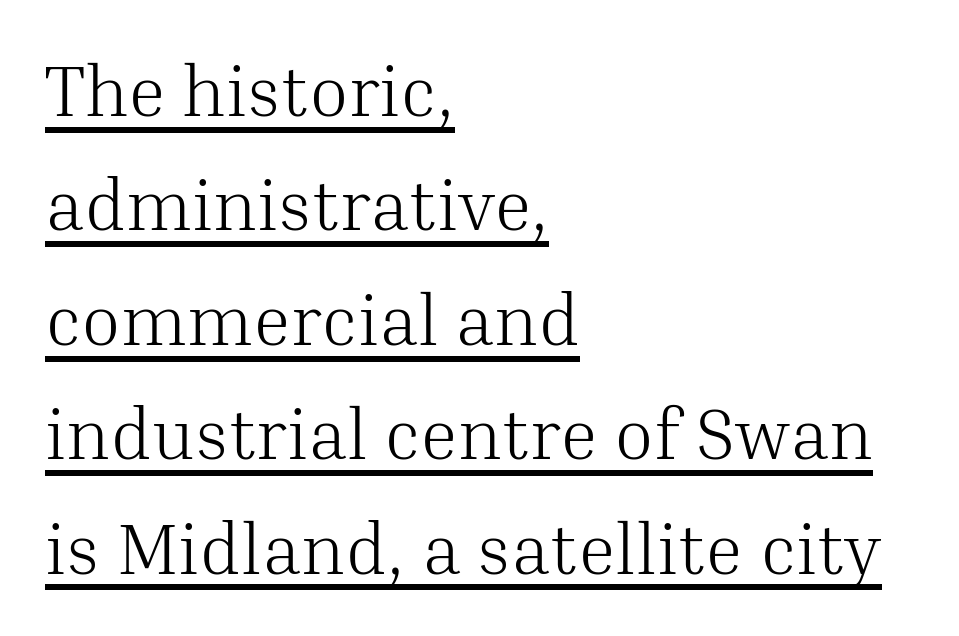
Is there much room between lines? A standard amount, neither cramped nor airy. A serif font was chosen for this passage. How are the letters spaced? Ordinarily, with no added tracking. Which margin do the lines hug? The left one — the right edge is uneven. The cut favours lightness, reaching ordinary text weight at its darkest.
